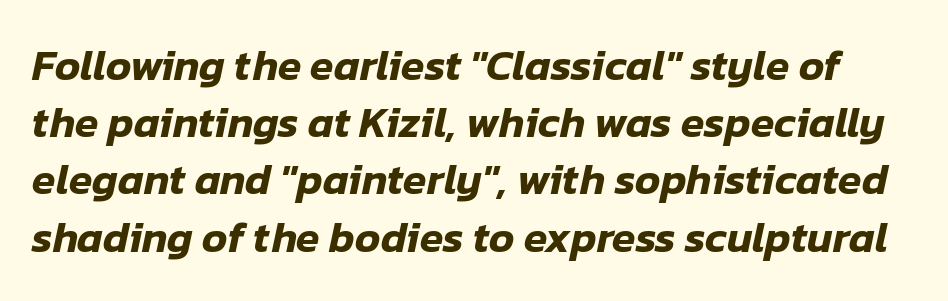
Q: Is the text italic (slanted)? A: Yes, it leans right by about 12 degrees.
Q: Is the text underlined? A: No.
Q: Is the spacing between letters normal or unusually wide? A: Normal.
Q: Is the spacing between lines tight, normal or loose? A: Normal.
Q: Width (condensed, normal, or wide)? A: Normal.
Q: Stroke contrast? A: Low.
Q: x-height? A: Medium.
Q: Monospaced? A: No.
